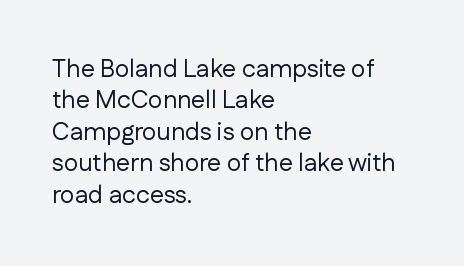
{"italic": "no", "bold": "no", "underline": "no", "align": "left", "line_spacing": "normal", "line_spacing_ratio": 1.26, "letter_spacing": "normal", "letter_spacing_em": 0.0, "glyph_px": 25}
